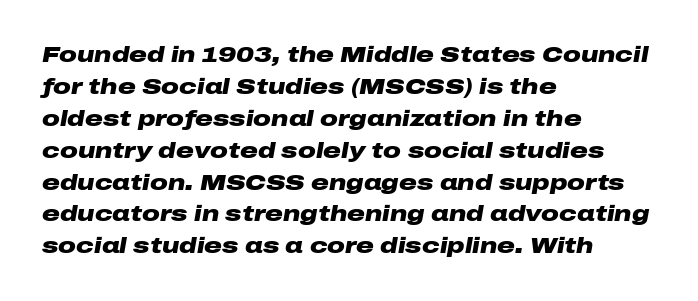
The image shows 22 px bold type, italic (leaning right); set left-aligned, normal line spacing (1.45x), normal letter spacing, not underlined.
